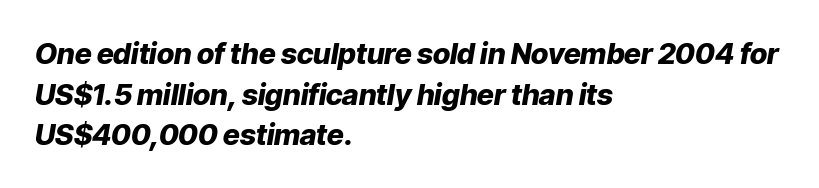
The typography opts for an oblique posture over an upright one. The paragraph has a hard left edge and a soft right edge. These lines keep a tight, regular rhythm from letter to letter. A clean baseline with only descenders dipping below it. Typesetter's note: full bold, strokes at maximum text heaviness. Students, observe: this is what conventionally led text looks like.
